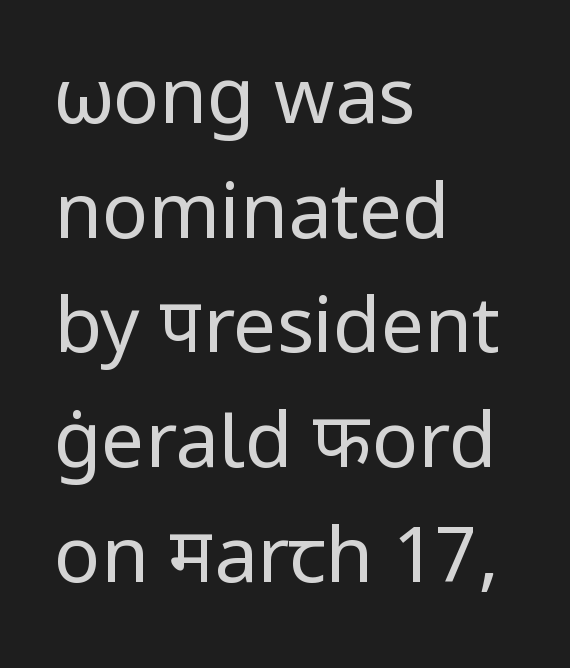
Unbolded letterforms with no extra heft. These lines are rendered in a variable-pitch font. Anything drawn beneath the words? Only blank space. The type sits square on the baseline with zero lean.
